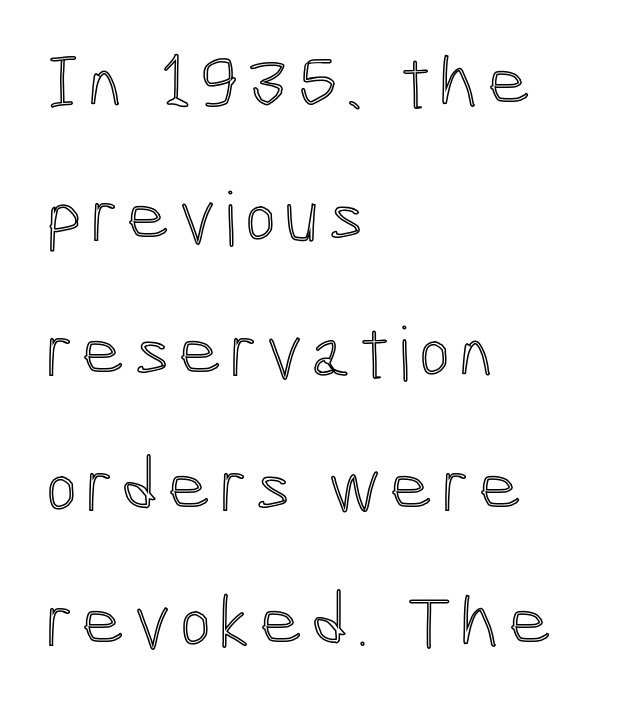
{"italic": "no", "width": "condensed", "x_height": "medium", "monospaced": "no", "underline": "no", "align": "left", "line_spacing_ratio": 1.8, "glyph_px": 75}
